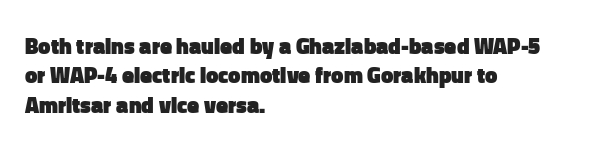
The image shows 22 px bold type, upright; set left-aligned, normal line spacing (1.33x), normal letter spacing, not underlined.
